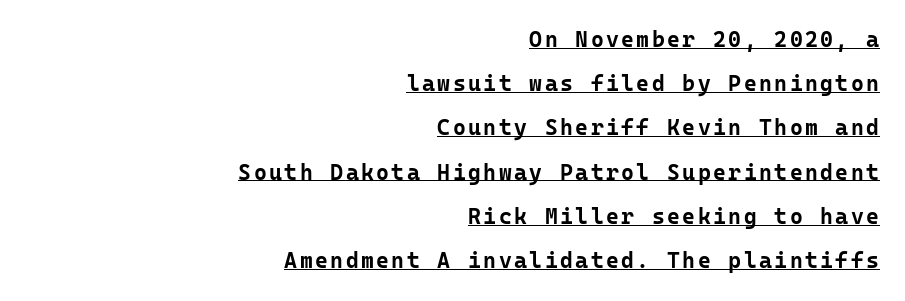
{"italic": "no", "bold": "yes", "underline": "yes", "align": "right", "line_spacing": "loose", "line_spacing_ratio": 2.01, "glyph_px": 22}
